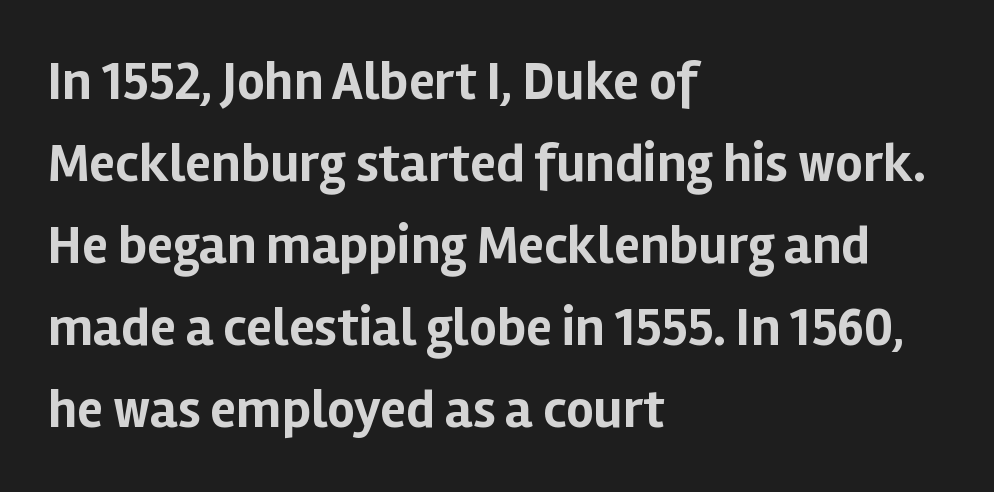
{"serif": "no", "italic": "no", "bold": "yes", "weight": "bold", "width": "normal", "stroke_contrast": "low", "x_height": "medium", "monospaced": "no", "underline": "no", "align": "left", "line_spacing": "normal", "line_spacing_ratio": 1.52, "letter_spacing": "normal", "letter_spacing_em": 0.0, "glyph_px": 54}
